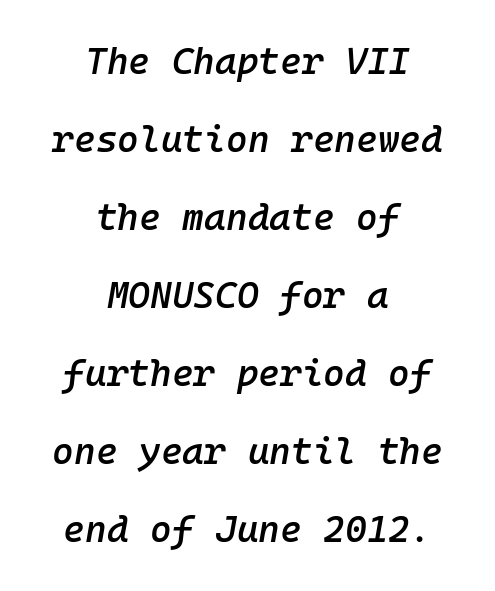
Here the glyphs are tracked normally, forming tight word shapes. Honestly, there is no underline to notice here at all. Vertical spacing — loose. Monospaced: the letters line up in strict vertical columns. The compositor balanced each line on the midline. The strokes are fattened partway — semibold, not bold.
